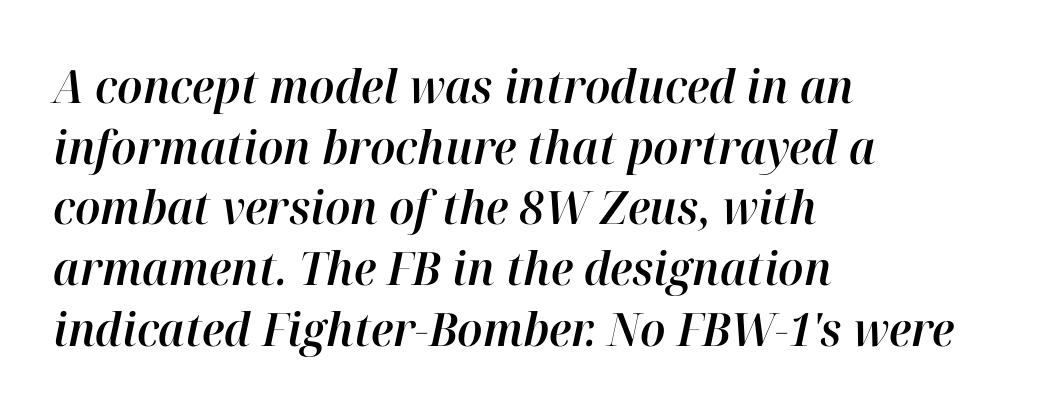
The image shows 46 px text type, italic (leaning right); set left-aligned, normal line spacing (1.32x), normal letter spacing, not underlined; high stroke contrast and a medium x-height.
